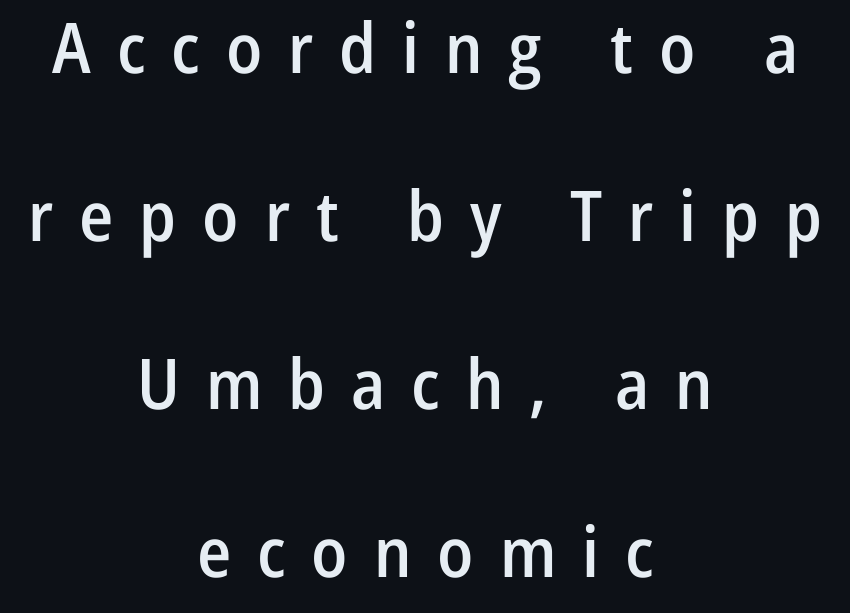
The image shows 70 px semibold, condensed sans-serif type, upright; set centered, loose line spacing (2.4x), unusually wide letter spacing (+0.37 em), not underlined; low stroke contrast and a medium x-height.
